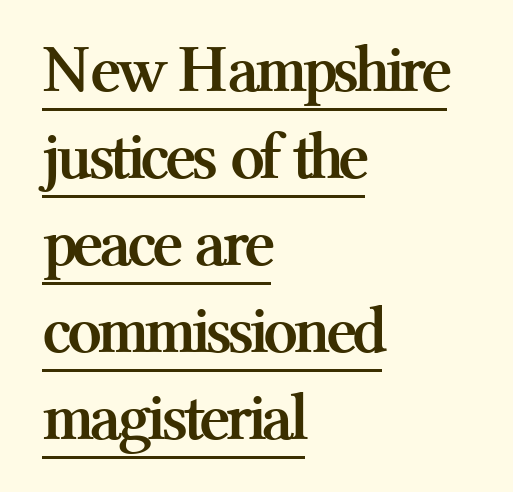
Q: Is the text bold? A: Yes.
Q: Is the text italic (slanted)? A: No, it is upright.
Q: Is the typeface a serif or a sans-serif typeface? A: Serif.
Q: Is the text underlined? A: Yes.
Q: How is the paragraph aligned? A: Left-aligned.
Q: Is the spacing between letters normal or unusually wide? A: Normal.
Q: Is the spacing between lines tight, normal or loose? A: Normal.
Q: Width (condensed, normal, or wide)? A: Normal.
Q: Stroke contrast? A: Medium.
Q: x-height? A: Medium.
Q: Monospaced? A: No.
